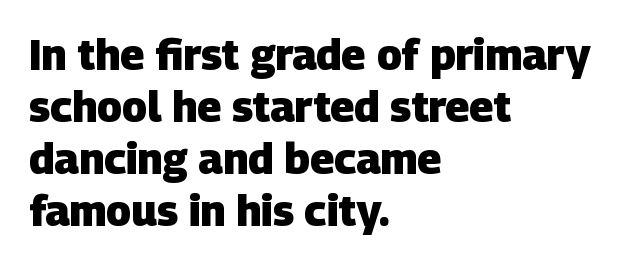
The image shows 42 px heavy sans-serif type; set left-aligned, line spacing 1.24x, normal letter spacing, not underlined; low stroke contrast and a large x-height.
